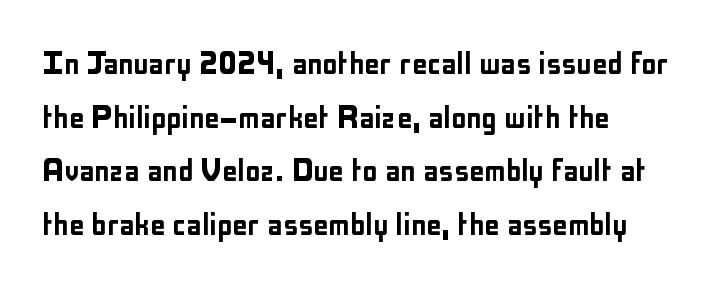
Q: Is the text italic (slanted)? A: No, it is upright.
Q: Is the typeface a serif or a sans-serif typeface? A: Sans-serif.
Q: Is the text underlined? A: No.
Q: How is the paragraph aligned? A: Left-aligned.
Q: Is the spacing between letters normal or unusually wide? A: Normal.
Q: Is the spacing between lines tight, normal or loose? A: Normal.
Q: Width (condensed, normal, or wide)? A: Condensed.
Q: Stroke contrast? A: Low.
Q: x-height? A: Medium.
Q: Monospaced? A: No.
